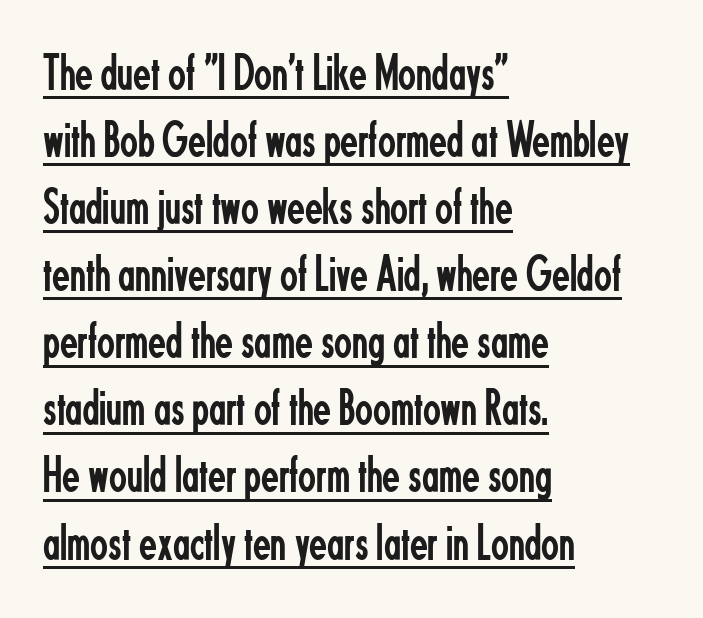
{"serif": "no", "italic": "no", "bold": "no", "weight": "regular", "width": "condensed", "stroke_contrast": "low", "x_height": "small", "monospaced": "no", "underline": "yes", "align": "left", "line_spacing": "normal", "line_spacing_ratio": 1.29, "letter_spacing": "normal", "letter_spacing_em": 0.0, "glyph_px": 52}
